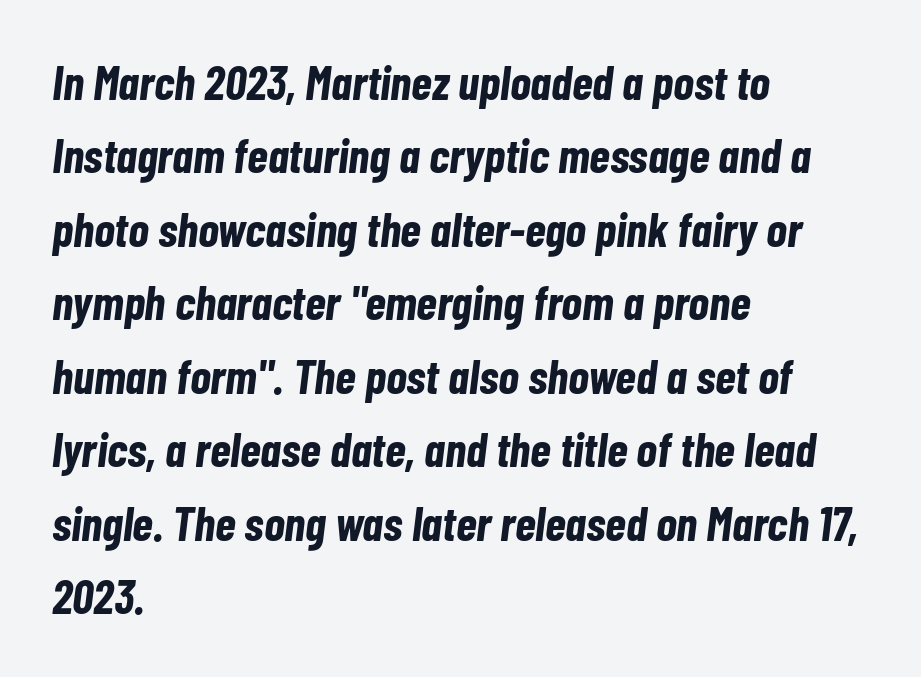
You'd pick this weight for a headline — it's a proper bold. The line texture is even and compact thanks to regular tracking. The space beneath each line is pristine and unruled. Baseline-to-baseline distance is the conventional proportion of letter height.
